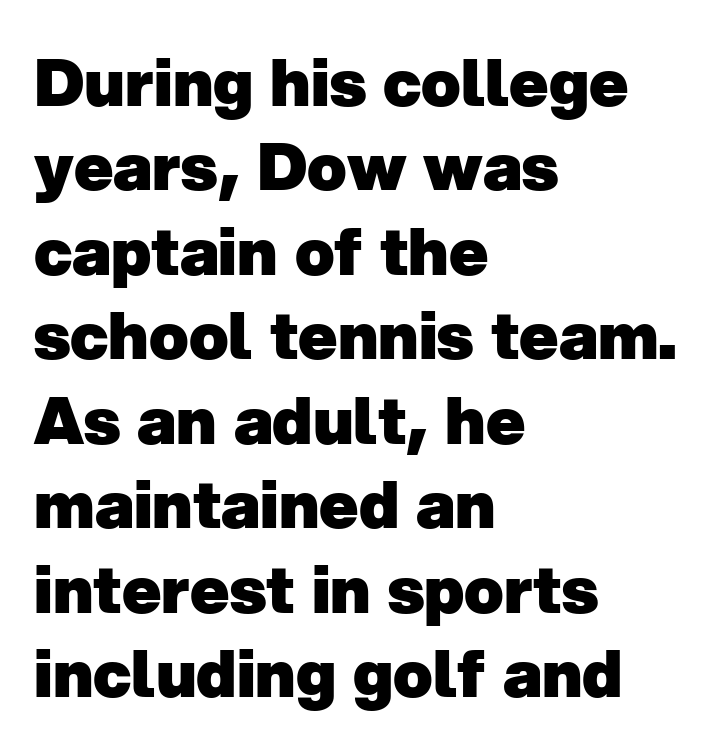
{"serif": "no", "bold": "yes", "weight": "heavy", "width": "normal", "stroke_contrast": "low", "x_height": "medium", "monospaced": "no", "underline": "no", "align": "left", "line_spacing": "normal", "line_spacing_ratio": 1.3, "letter_spacing": "normal", "letter_spacing_em": 0.0, "glyph_px": 65}
